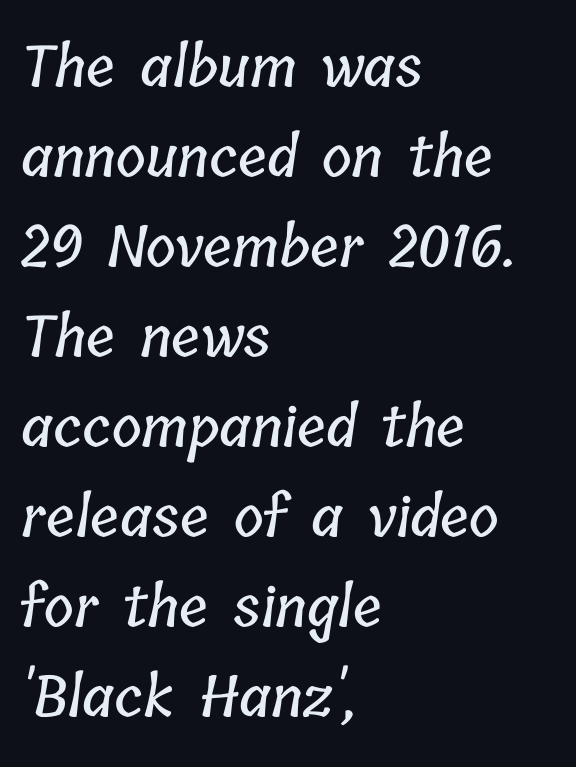
{"width": "condensed", "stroke_contrast": "low", "x_height": "medium", "monospaced": "no", "underline": "no", "align": "left", "line_spacing": "normal", "line_spacing_ratio": 1.58, "letter_spacing": "normal", "letter_spacing_em": 0.0, "glyph_px": 57}
